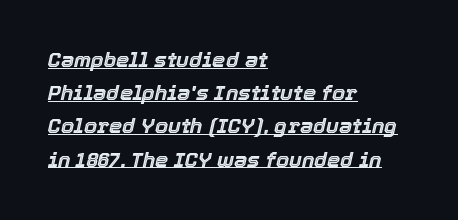
{"italic": "yes", "lean": "right", "slant_degrees": 12, "underline": "yes", "align": "left", "line_spacing": "normal", "line_spacing_ratio": 1.58, "letter_spacing": "normal", "letter_spacing_em": 0.0, "glyph_px": 21}
